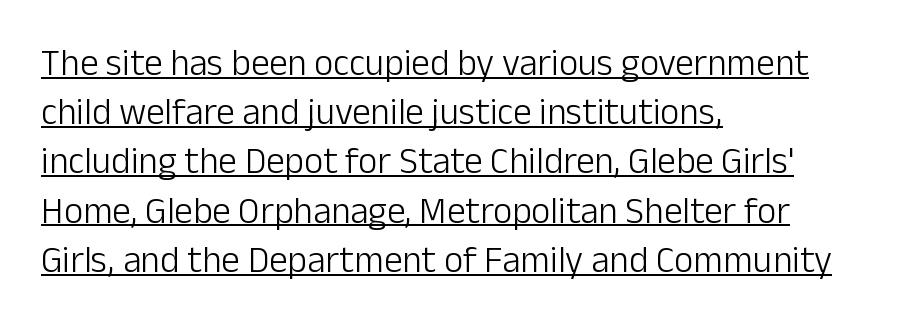
The image shows 37 px light sans-serif type, upright; set left-aligned, normal line spacing (1.33x), normal letter spacing, underlined; low stroke contrast and a medium x-height.
